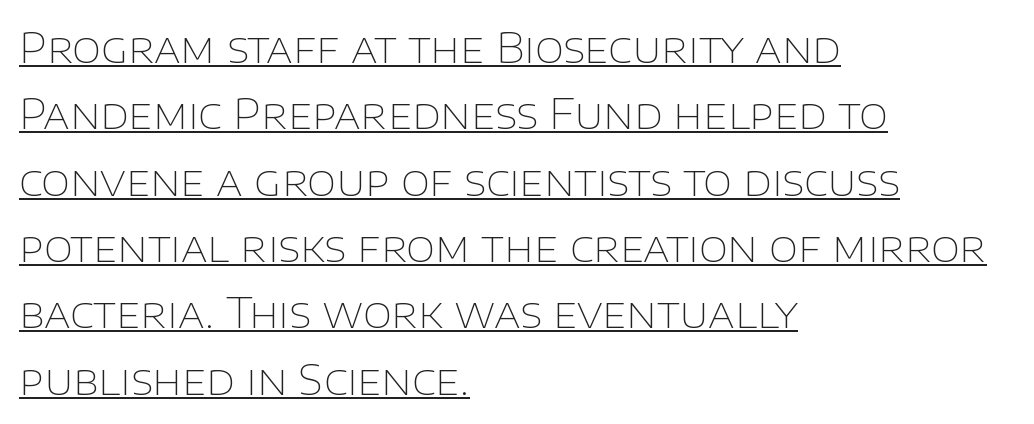
Q: Is the text bold? A: No.
Q: Is the text italic (slanted)? A: No, it is upright.
Q: Is the typeface a serif or a sans-serif typeface? A: Sans-serif.
Q: Is the text underlined? A: Yes.
Q: How is the paragraph aligned? A: Left-aligned.
Q: Is the spacing between letters normal or unusually wide? A: Normal.
Q: Is the spacing between lines tight, normal or loose? A: Normal.
Q: Width (condensed, normal, or wide)? A: Normal.
Q: Stroke contrast? A: Low.
Q: x-height? A: Large.
Q: Monospaced? A: No.
